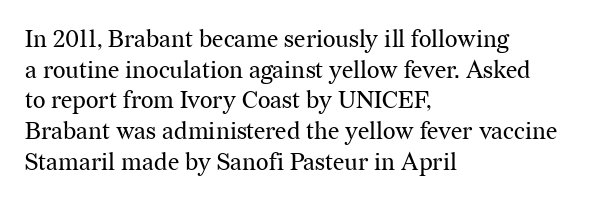
Is the type heavy? It reads as light-to-regular instead. Leftover space on each line is placed entirely after the last word. Characters follow at the spacing the type designer built in. The passage shown stacks its lines at a standard gap.
